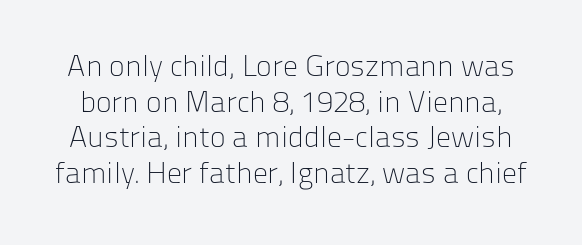
I'd call this a sans setting — the letters go barefoot. The lettering holds an erect, upright posture throughout. Here the designer chose a conventional face with non-uniform glyph widths. Ink coverage per letter is moderate at most.
